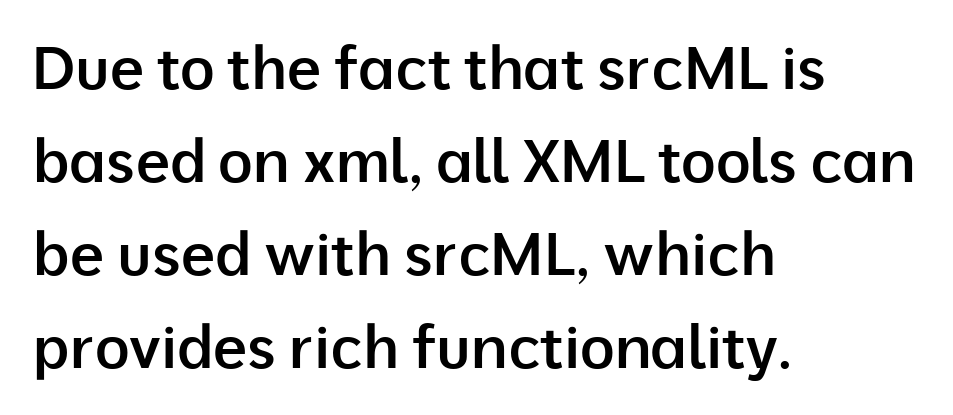
Characters follow at the spacing the type designer built in. Clear beneath every line of the passage. Horizontally, the lines are justified to the leading edge only. This is the regular roman posture of the typeface.
